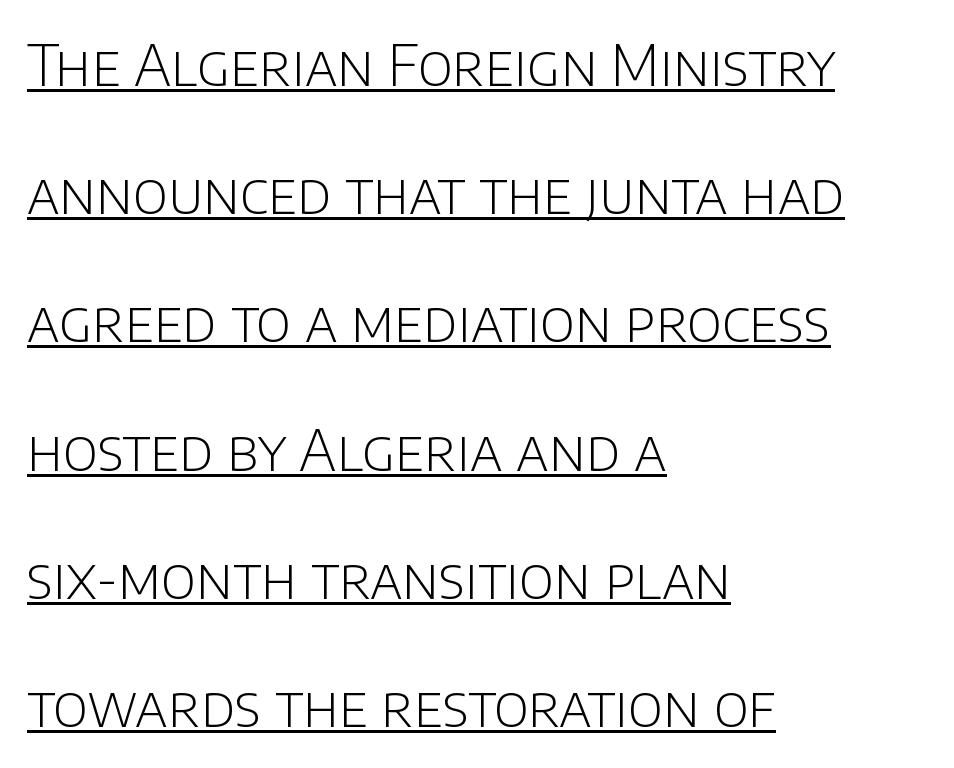
The image shows 57 px light sans-serif type, upright; set left-aligned, loose line spacing (2.25x), normal letter spacing, underlined; low stroke contrast and a large x-height.
